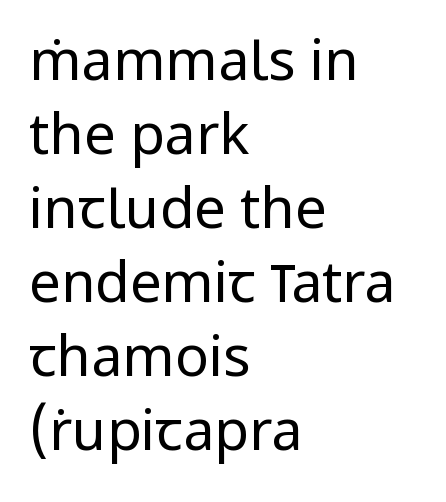
Q: Is the text bold? A: No.
Q: Is the text italic (slanted)? A: No, it is upright.
Q: Is the typeface a serif or a sans-serif typeface? A: Sans-serif.
Q: Is the text underlined? A: No.
Q: How is the paragraph aligned? A: Left-aligned.
Q: Is the spacing between letters normal or unusually wide? A: Normal.
Q: Is the spacing between lines tight, normal or loose? A: Normal.
Q: Width (condensed, normal, or wide)? A: Normal.
Q: Stroke contrast? A: Low.
Q: x-height? A: Medium.
Q: Monospaced? A: No.
